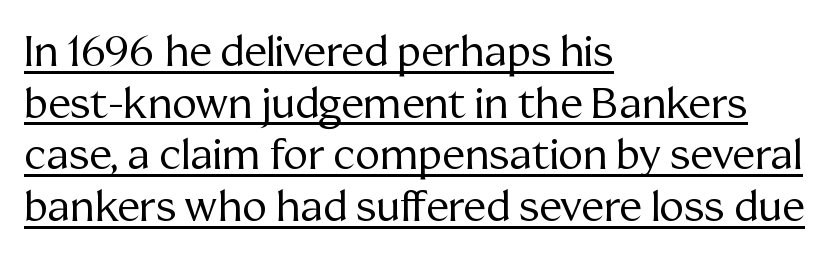
The image shows 42 px regular-weight serif type, upright; set left-aligned, line spacing 1.23x, normal letter spacing, underlined; medium stroke contrast and a medium x-height.
